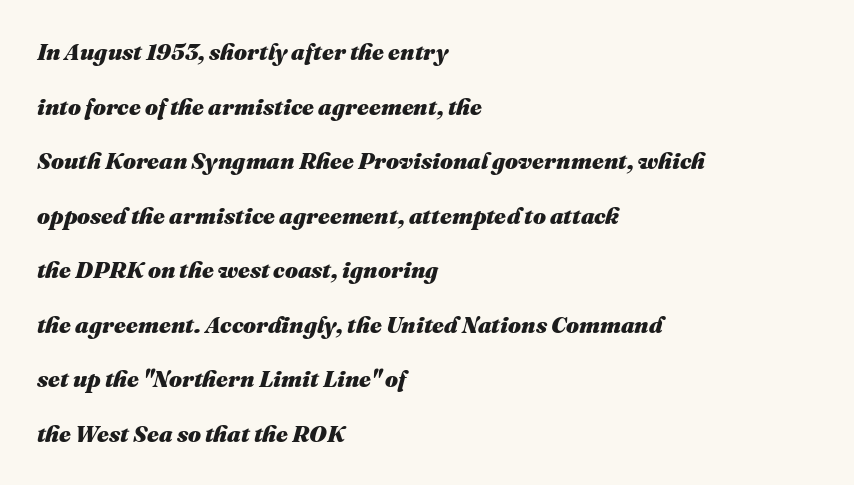
Q: Is the text bold? A: Yes.
Q: Is the text italic (slanted)? A: Yes, it leans right by about 16 degrees.
Q: Is the text underlined? A: No.
Q: How is the paragraph aligned? A: Left-aligned.
Q: Is the spacing between letters normal or unusually wide? A: Normal.
Q: Is the spacing between lines tight, normal or loose? A: Loose.
